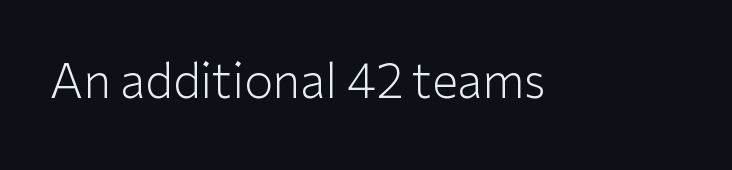
The image shows 47 px light sans-serif type, upright; set normal letter spacing, not underlined; low stroke contrast and a medium x-height.
